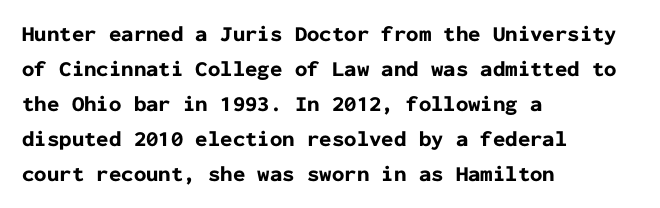
The image shows 22 px bold type, upright; set left-aligned, normal line spacing (1.59x), normal letter spacing, not underlined.
